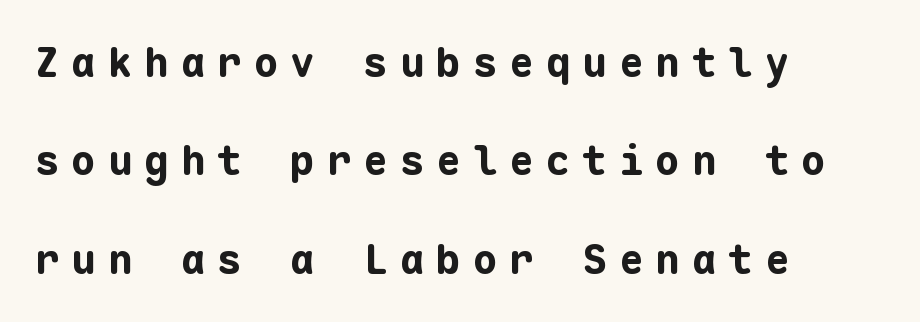
A clean baseline with only descenders dipping below it. The letters are bold, with thick, heavy strokes. Think of a typewriter: that constant character pitch is what you see here. Posture: upright roman. A student would call this left alignment; a typographer would say flush left, rag right.
